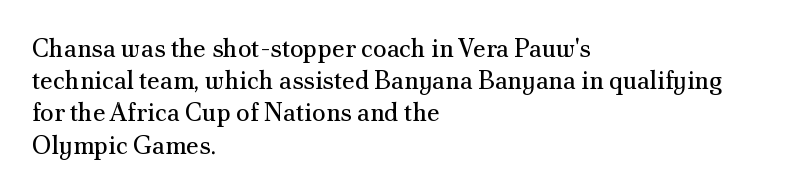
The image shows 25 px text type, upright; set left-aligned, normal line spacing (1.29x), normal letter spacing, not underlined.
